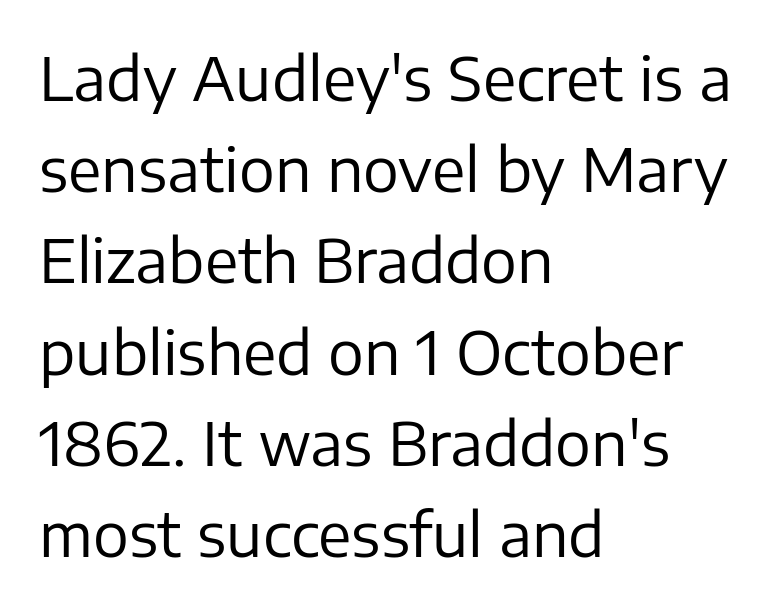
Left-aligned paragraph, ragged on the right. This rendering leaves character spacing at its baseline value. Letters have the restrained weight of plain body copy at most. Designer's note — italics off, roman on. Look at the bottom of the vertical strokes: they stop flat, with no serifs.
